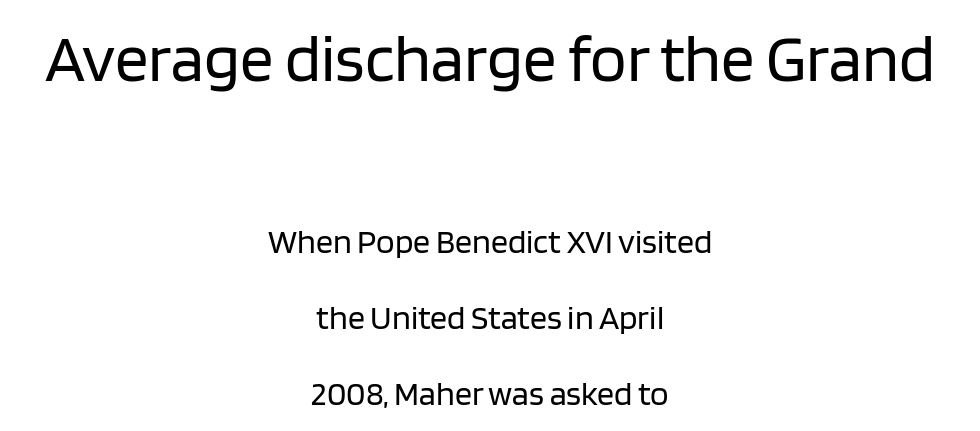
Q: Is the text bold? A: No.
Q: Is the text italic (slanted)? A: No, it is upright.
Q: Is the typeface a serif or a sans-serif typeface? A: Sans-serif.
Q: Is the text underlined? A: No.
Q: How is the paragraph aligned? A: Centered.
Q: Is the spacing between letters normal or unusually wide? A: Normal.
Q: Is the spacing between lines tight, normal or loose? A: Loose.
Q: Which block of text is set in a larger size, the first (top) or the second (bottom)? A: The first (top) one.
Q: Width (condensed, normal, or wide)? A: Normal.
Q: Stroke contrast? A: Low.
Q: x-height? A: Large.
Q: Monospaced? A: No.
